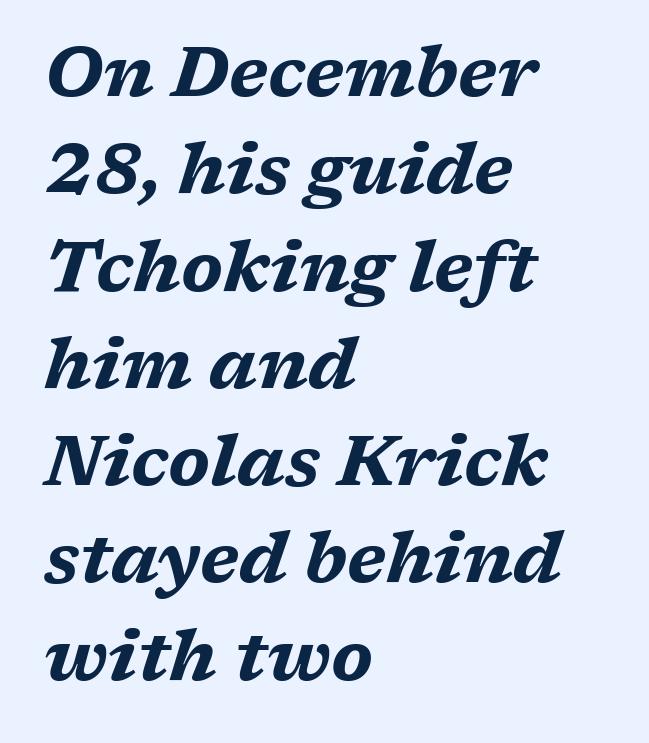
Q: Is the text bold? A: Yes.
Q: Is the text italic (slanted)? A: Yes, it leans right by about 17 degrees.
Q: Is the text underlined? A: No.
Q: How is the paragraph aligned? A: Left-aligned.
Q: Is the spacing between letters normal or unusually wide? A: Normal.
Q: Is the spacing between lines tight, normal or loose? A: Normal.
Q: Width (condensed, normal, or wide)? A: Wide.
Q: Stroke contrast? A: Medium.
Q: x-height? A: Medium.
Q: Monospaced? A: No.
